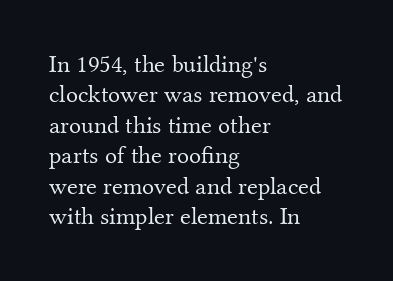
Q: Is the text bold? A: No.
Q: Is the text italic (slanted)? A: No, it is upright.
Q: Is the text underlined? A: No.
Q: How is the paragraph aligned? A: Left-aligned.
Q: Is the spacing between letters normal or unusually wide? A: Normal.
